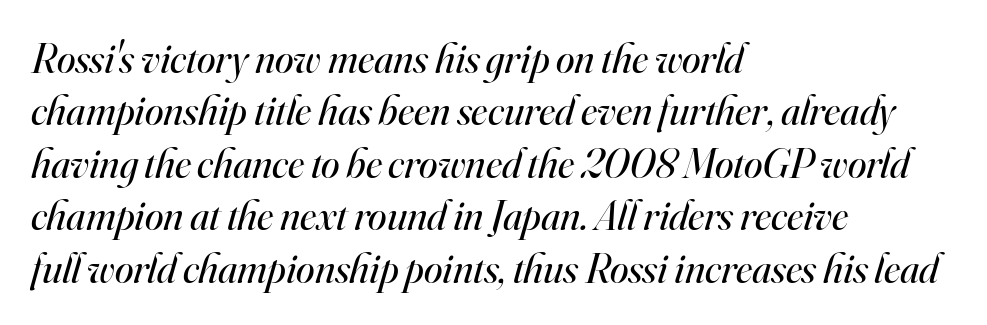
In terms of leading, this rendering sits right in the middle. A typesetter would call this zero additional tracking. Old-style or modern, the face here clearly has serifs. Beneath every word, the page is bare. Unbolded letterforms with no extra heft. The passage shown leans; its letterforms are oblique.
